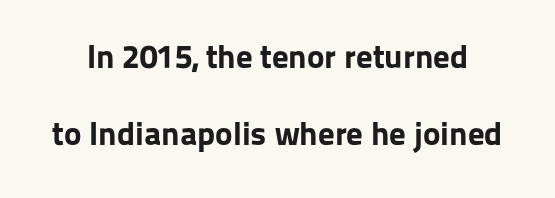
Q: Is the text bold? A: Yes.
Q: Is the text italic (slanted)? A: No, it is upright.
Q: Is the typeface a serif or a sans-serif typeface? A: Sans-serif.
Q: Is the text underlined? A: No.
Q: Is the spacing between letters normal or unusually wide? A: Normal.
Q: Is the spacing between lines tight, normal or loose? A: Loose.
Q: Width (condensed, normal, or wide)? A: Normal.
Q: Stroke contrast? A: Low.
Q: x-height? A: Medium.
Q: Monospaced? A: No.
